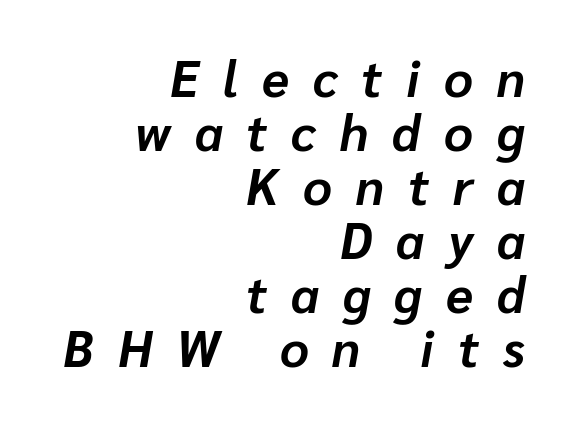
Q: Is the text bold? A: Yes.
Q: Is the text italic (slanted)? A: Yes, it leans right by about 10 degrees.
Q: Is the text underlined? A: No.
Q: How is the paragraph aligned? A: Right-aligned.
Q: Is the spacing between letters normal or unusually wide? A: Unusually wide.
Q: Is the spacing between lines tight, normal or loose? A: Tight.
Q: Width (condensed, normal, or wide)? A: Normal.
Q: Stroke contrast? A: Low.
Q: x-height? A: Medium.
Q: Monospaced? A: No.
